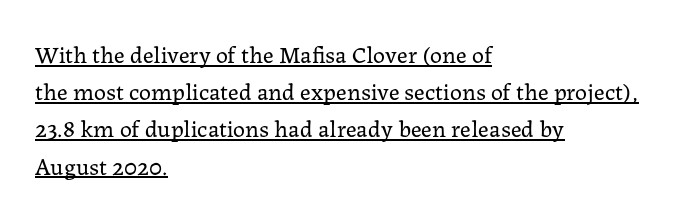
Q: Is the text bold? A: No.
Q: Is the text italic (slanted)? A: No, it is upright.
Q: Is the text underlined? A: Yes.
Q: How is the paragraph aligned? A: Left-aligned.
Q: Is the spacing between letters normal or unusually wide? A: Normal.
Q: Is the spacing between lines tight, normal or loose? A: Normal.
